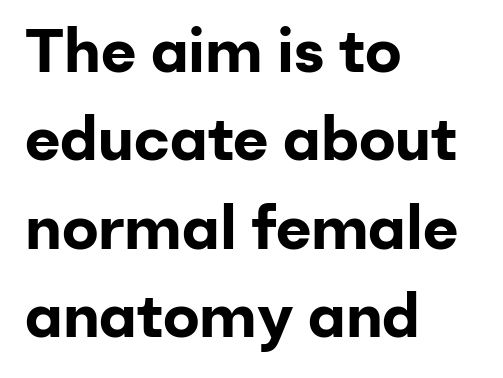
The image shows 61 px bold sans-serif type, upright; set left-aligned, normal line spacing (1.45x), normal letter spacing, not underlined; low stroke contrast and a medium x-height.
